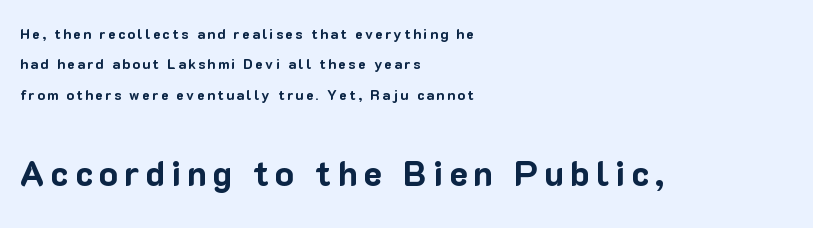
Q: Is the text bold? A: Yes.
Q: Is the text italic (slanted)? A: No, it is upright.
Q: Is the typeface a serif or a sans-serif typeface? A: Sans-serif.
Q: Is the text underlined? A: No.
Q: How is the paragraph aligned? A: Left-aligned.
Q: Is the spacing between lines tight, normal or loose? A: Loose.
Q: Which block of text is set in a larger size, the first (top) or the second (bottom)? A: The second (bottom) one.
Q: Width (condensed, normal, or wide)? A: Normal.
Q: Stroke contrast? A: Low.
Q: x-height? A: Medium.
Q: Monospaced? A: No.
